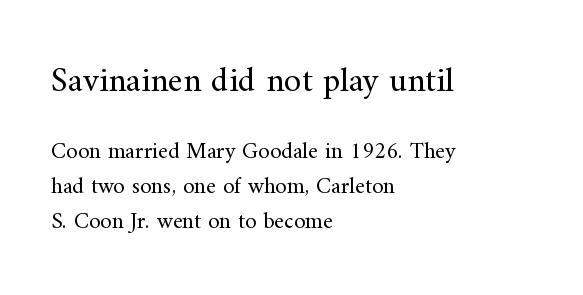
Q: Is the text bold? A: No.
Q: Is the text italic (slanted)? A: No, it is upright.
Q: Is the typeface a serif or a sans-serif typeface? A: Serif.
Q: Is the text underlined? A: No.
Q: How is the paragraph aligned? A: Left-aligned.
Q: Is the spacing between letters normal or unusually wide? A: Normal.
Q: Is the spacing between lines tight, normal or loose? A: Normal.
Q: Which block of text is set in a larger size, the first (top) or the second (bottom)? A: The first (top) one.
Q: Width (condensed, normal, or wide)? A: Normal.
Q: Stroke contrast? A: Medium.
Q: x-height? A: Small.
Q: Monospaced? A: No.
